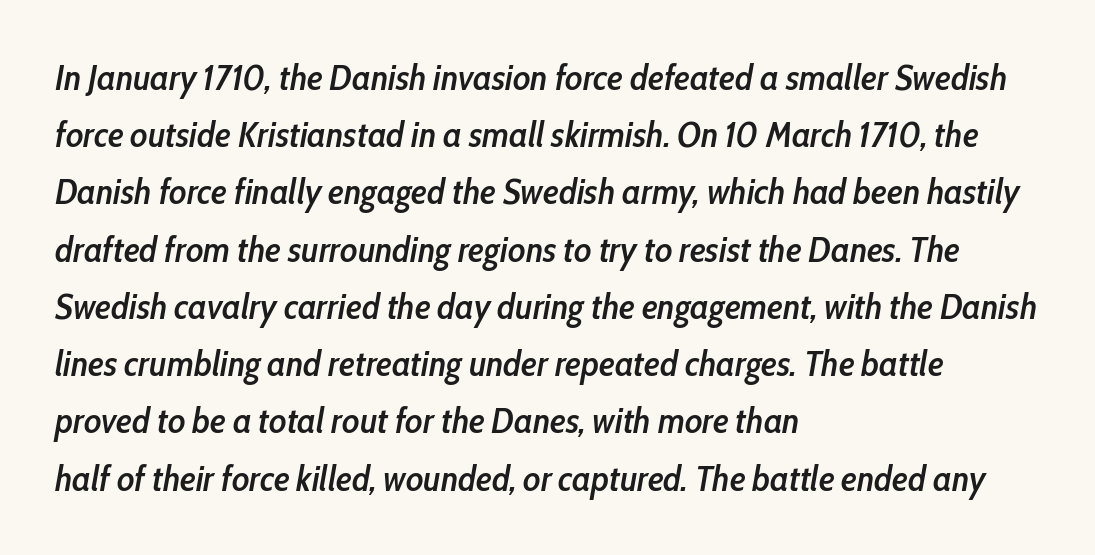
The image shows 36 px semibold, condensed type, italic (leaning right); set left-aligned, normal line spacing (1.59x), normal letter spacing, not underlined; low stroke contrast and a medium x-height.
